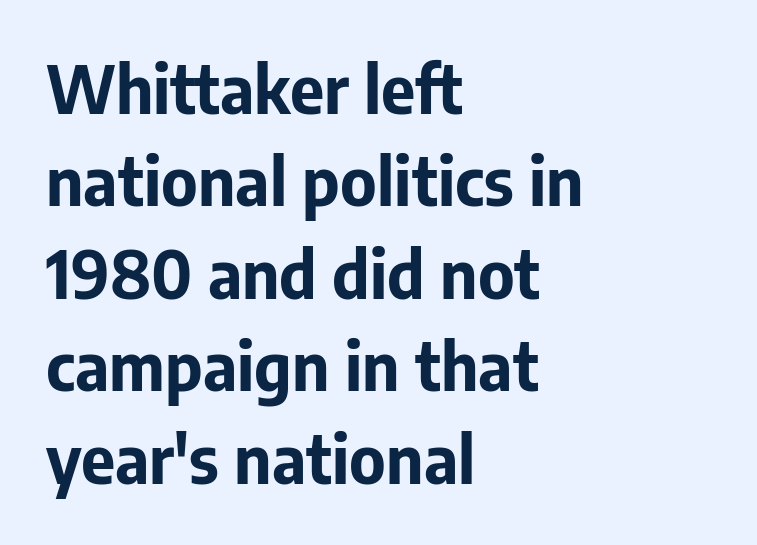
{"serif": "no", "italic": "no", "bold": "yes", "weight": "bold", "width": "normal", "stroke_contrast": "low", "x_height": "medium", "monospaced": "no", "underline": "no", "align": "left", "line_spacing": "normal", "line_spacing_ratio": 1.4, "letter_spacing": "normal", "letter_spacing_em": 0.0, "glyph_px": 66}
